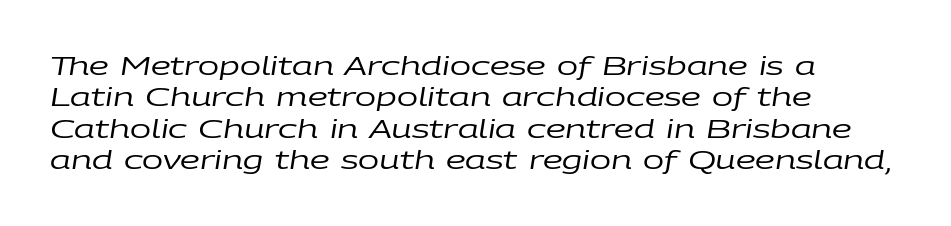
The passage shown has conventional tracking throughout. The baseline area is clear. You can tell it's italic because the verticals aren't actually vertical. Compared with typical paragraphs, the rows here are spaced about the same.
